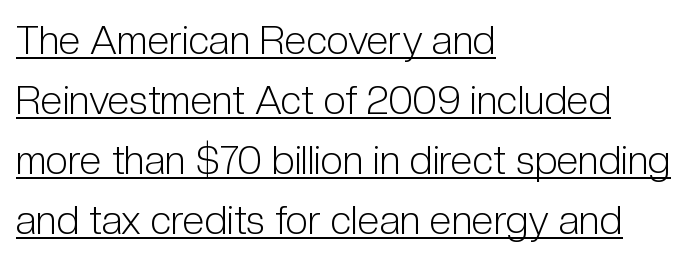
{"serif": "no", "italic": "no", "bold": "no", "weight": "light", "width": "condensed", "stroke_contrast": "low", "x_height": "medium", "monospaced": "no", "underline": "yes", "align": "left", "line_spacing": "normal", "line_spacing_ratio": 1.5, "letter_spacing": "normal", "letter_spacing_em": 0.0, "glyph_px": 40}
